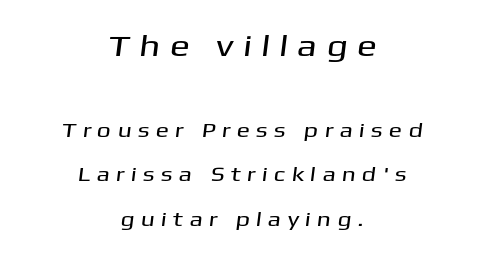
One-word summary of the alignment: center. Serifs: no, the terminals of the letterforms are clean. Check the space under the baseline: it is left empty. Note the varied advance widths — an 'i' is clearly narrower than an 'm'. A typesetter would call this heavily tracked-out type. Reading top to bottom, the characters get smaller at the block break.
